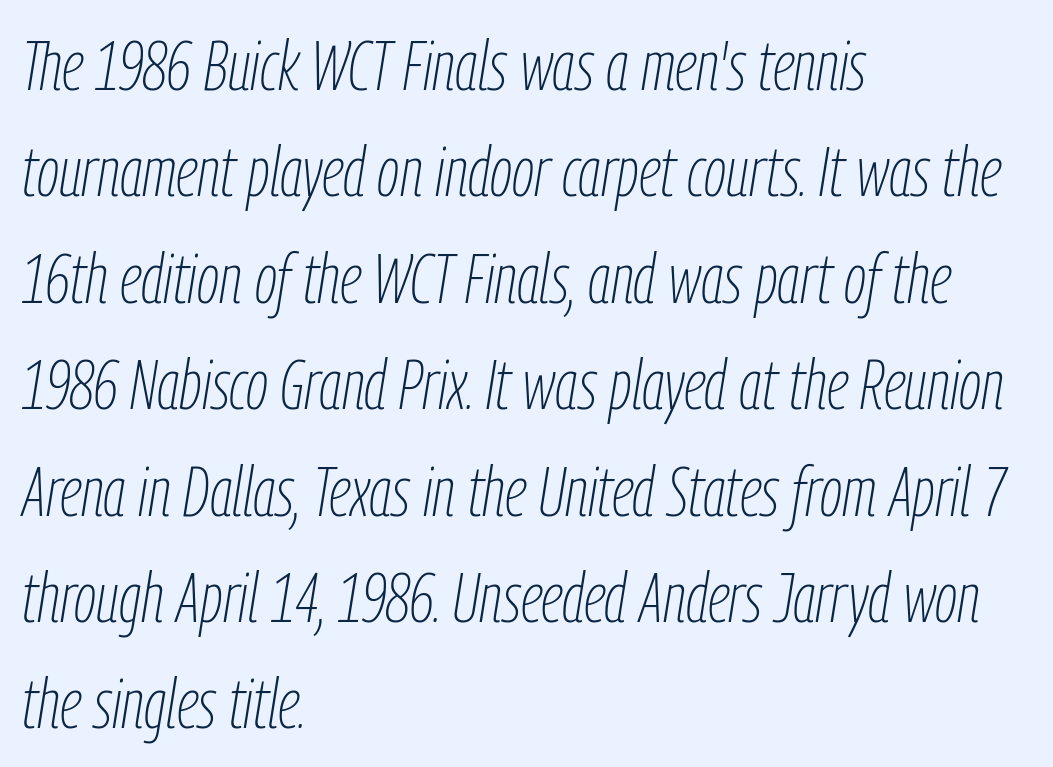
The paragraph has a hard left edge and a soft right edge. A quiet, ordinary-to-light weight characterises the typeface. Type without underlining. The space between consecutive lines is moderate. No extra tracking has been applied to these lines.
